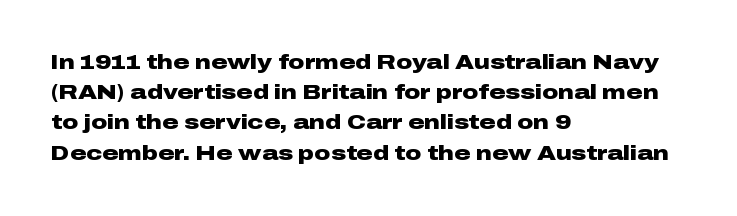
Where is the straight margin? On the left. Between one letter and the next there's only the usual sliver of space. Is there any slant? The stems are plumb. Every letter is thick-stroked: bold, no question.
